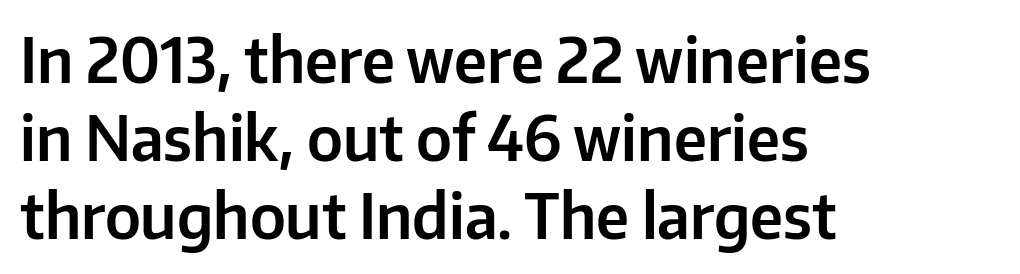
Vertical spacing — default. Tall strokes in this sample are plumb rather than angled. Just letters on the line, the space beneath them empty. The paragraph shown leans on its left margin.
